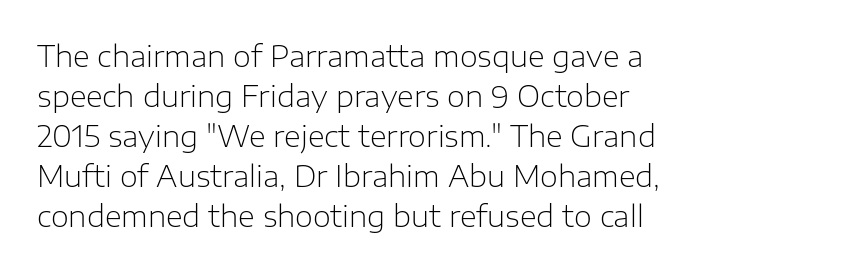
The image shows 29 px light sans-serif type, upright; set left-aligned, normal line spacing (1.38x), normal letter spacing, not underlined; low stroke contrast and a medium x-height.
